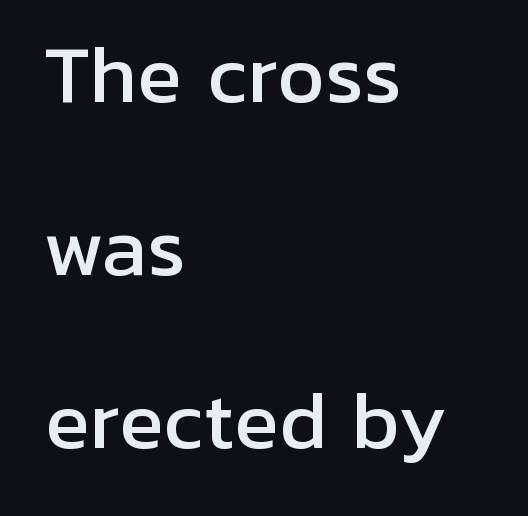
The image shows 75 px sans-serif type, upright; set left-aligned, loose line spacing (2.31x), normal letter spacing, not underlined; low stroke contrast and a medium x-height.
